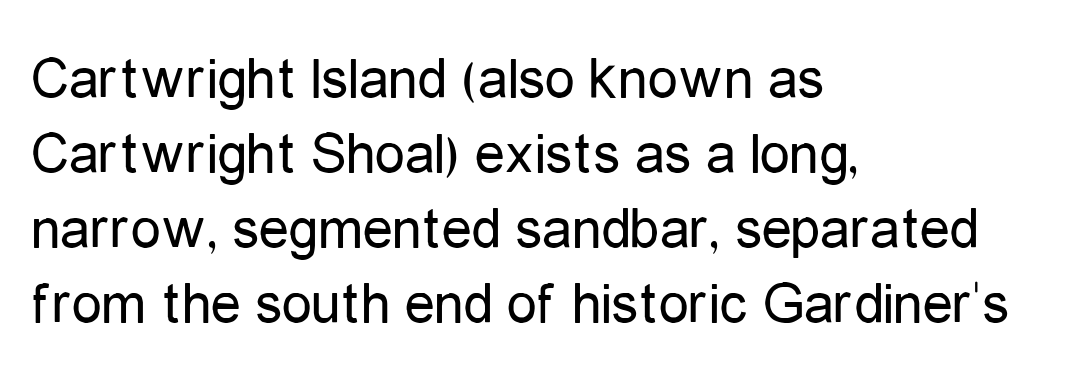
Q: Is the text bold? A: No.
Q: Is the text italic (slanted)? A: No, it is upright.
Q: Is the typeface a serif or a sans-serif typeface? A: Sans-serif.
Q: Is the text underlined? A: No.
Q: How is the paragraph aligned? A: Left-aligned.
Q: Is the spacing between letters normal or unusually wide? A: Normal.
Q: Is the spacing between lines tight, normal or loose? A: Normal.
Q: Width (condensed, normal, or wide)? A: Condensed.
Q: Stroke contrast? A: Low.
Q: x-height? A: Medium.
Q: Monospaced? A: No.
